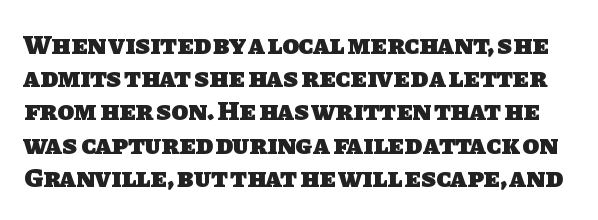
How are the letters spaced? Ordinarily, with no added tracking. These lines carry a lot of weight — the face is fully bold. Lines of text with bare space underneath.
